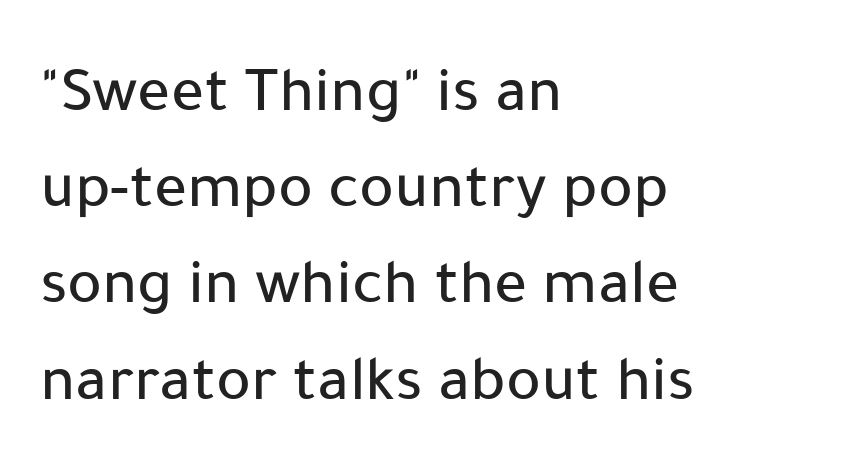
The image shows 65 px sans-serif type, upright; set left-aligned, normal line spacing (1.48x), normal letter spacing, not underlined; low stroke contrast and a medium x-height.
